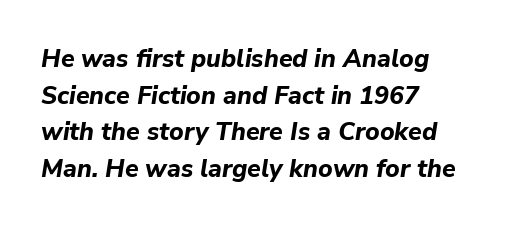
{"italic": "yes", "lean": "right", "slant_degrees": 9, "bold": "yes", "underline": "no", "align": "left", "line_spacing": "normal", "line_spacing_ratio": 1.47, "letter_spacing": "normal", "letter_spacing_em": 0.0, "glyph_px": 25}
